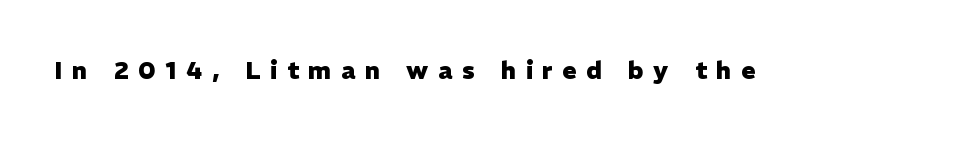
The image shows 24 px bold type, upright; set unusually wide letter spacing (+0.4 em), not underlined.
